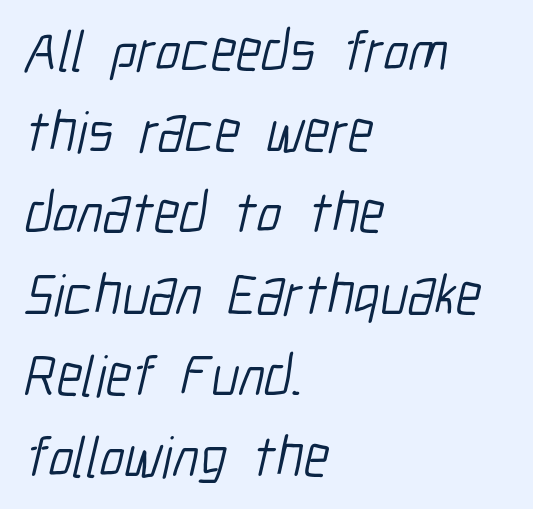
Q: Is the text bold? A: No.
Q: Is the typeface a serif or a sans-serif typeface? A: Sans-serif.
Q: Is the text underlined? A: No.
Q: How is the paragraph aligned? A: Left-aligned.
Q: Is the spacing between letters normal or unusually wide? A: Normal.
Q: Is the spacing between lines tight, normal or loose? A: Normal.
Q: Width (condensed, normal, or wide)? A: Condensed.
Q: Stroke contrast? A: Low.
Q: x-height? A: Medium.
Q: Monospaced? A: No.
